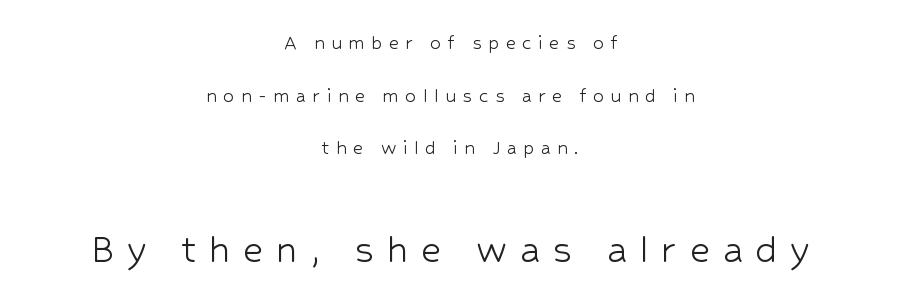
Q: Is the text bold? A: No.
Q: Is the text italic (slanted)? A: No, it is upright.
Q: Is the typeface a serif or a sans-serif typeface? A: Sans-serif.
Q: Is the text underlined? A: No.
Q: How is the paragraph aligned? A: Centered.
Q: Is the spacing between letters normal or unusually wide? A: Unusually wide.
Q: Is the spacing between lines tight, normal or loose? A: Loose.
Q: Which block of text is set in a larger size, the first (top) or the second (bottom)? A: The second (bottom) one.
Q: Width (condensed, normal, or wide)? A: Normal.
Q: Stroke contrast? A: Low.
Q: x-height? A: Medium.
Q: Monospaced? A: No.
